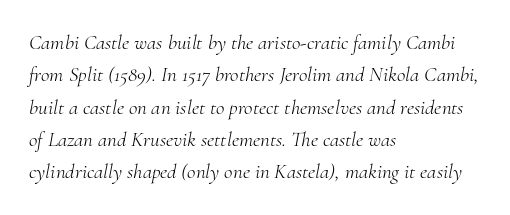
Q: Is the text bold? A: No.
Q: Is the text italic (slanted)? A: Yes, it leans right by about 10 degrees.
Q: Is the text underlined? A: No.
Q: How is the paragraph aligned? A: Left-aligned.
Q: Is the spacing between letters normal or unusually wide? A: Normal.
Q: Is the spacing between lines tight, normal or loose? A: Normal.
